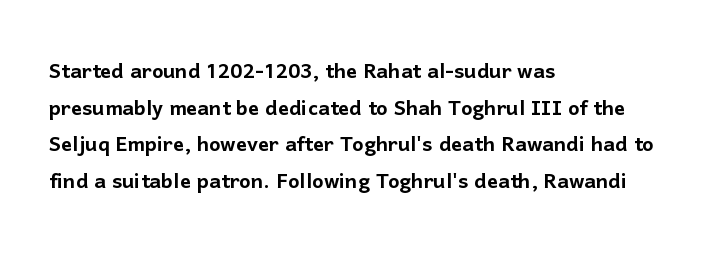
Q: Is the text italic (slanted)? A: No, it is upright.
Q: Is the text underlined? A: No.
Q: How is the paragraph aligned? A: Left-aligned.
Q: Is the spacing between letters normal or unusually wide? A: Normal.
Q: Is the spacing between lines tight, normal or loose? A: Normal.
